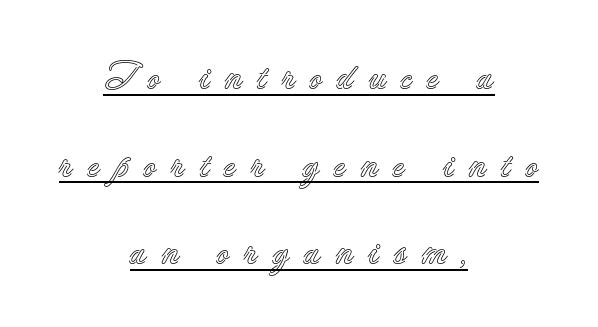
The image shows 37 px text type; set centered, loose line spacing (2.37x), unusually wide letter spacing (+0.39 em), underlined; a small x-height.
